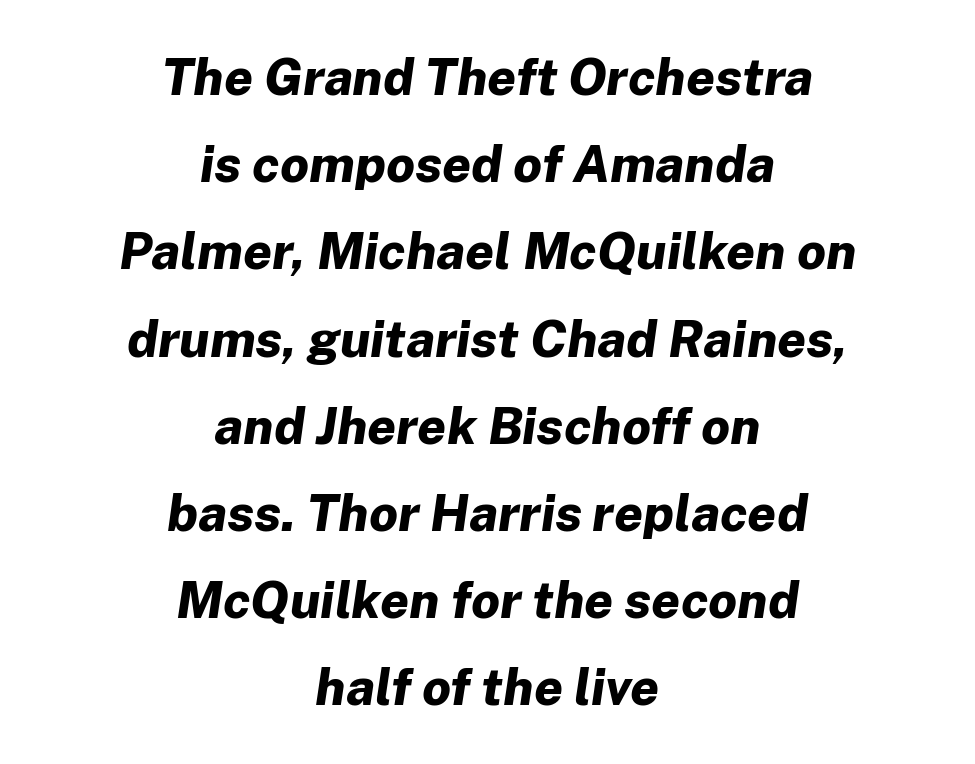
If you drew a line through each stem, it would be angled. The gaps between neighbouring characters are ordinary and unremarkable. Spacing verdict: proportional, widths tailored to each character. Only glyphs here, with clear space below each row. Each glyph is drawn with heavy, bold strokes.
